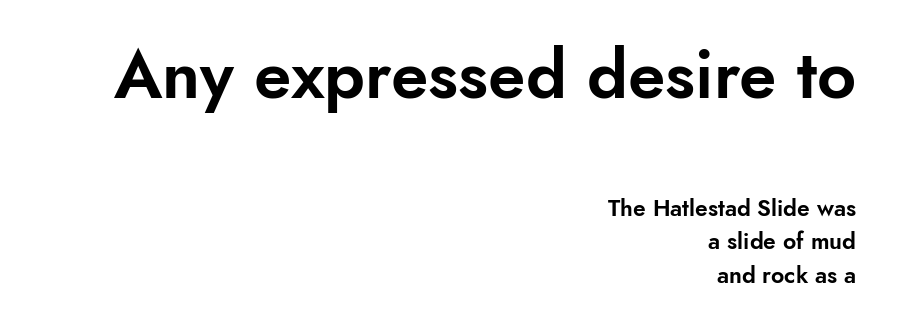
The image shows 68 px sans-serif type, upright; set right-aligned, normal line spacing (1.46x), normal letter spacing, not underlined; the first (top) block is 2.96x larger; low stroke contrast and a small x-height.
